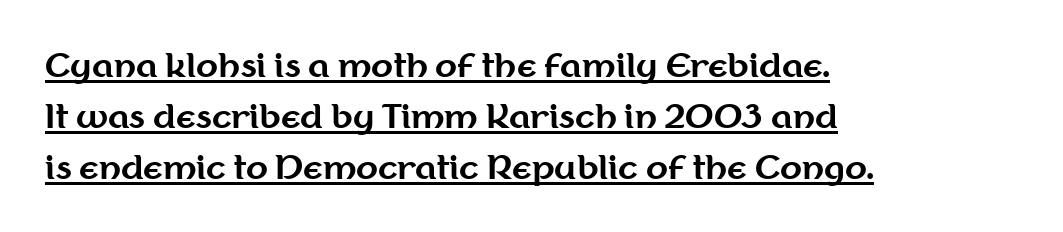
Q: Is the text bold? A: Yes.
Q: Is the text italic (slanted)? A: No, it is upright.
Q: Is the typeface a serif or a sans-serif typeface? A: Sans-serif.
Q: Is the text underlined? A: Yes.
Q: How is the paragraph aligned? A: Left-aligned.
Q: Is the spacing between letters normal or unusually wide? A: Normal.
Q: Is the spacing between lines tight, normal or loose? A: Normal.
Q: Width (condensed, normal, or wide)? A: Normal.
Q: Stroke contrast? A: Medium.
Q: x-height? A: Medium.
Q: Monospaced? A: No.
